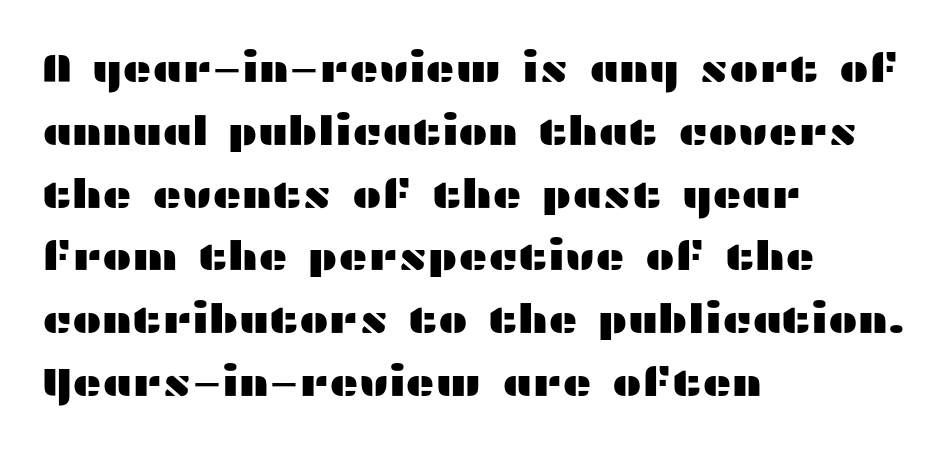
The image shows 40 px wide sans-serif type, upright; set left-aligned, normal line spacing (1.57x), normal letter spacing, not underlined; medium stroke contrast and a medium x-height.
